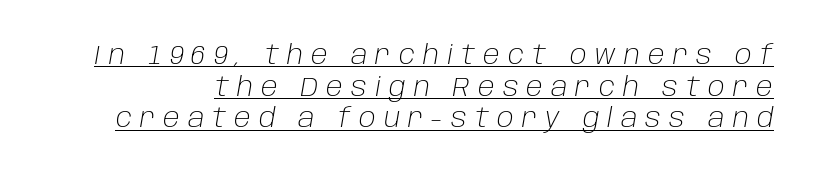
Q: Is the text bold? A: No.
Q: Is the text italic (slanted)? A: Yes, it leans right by about 10 degrees.
Q: Is the text underlined? A: Yes.
Q: Is the spacing between letters normal or unusually wide? A: Unusually wide.
